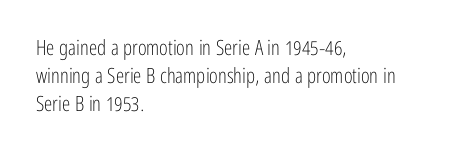
{"italic": "no", "bold": "no", "underline": "no", "align": "left", "line_spacing": "normal", "line_spacing_ratio": 1.34, "letter_spacing": "normal", "letter_spacing_em": 0.0, "glyph_px": 21}
